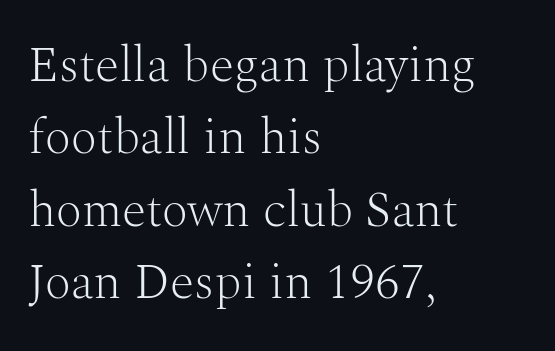
Q: Is the text bold? A: No.
Q: Is the text italic (slanted)? A: No, it is upright.
Q: Is the typeface a serif or a sans-serif typeface? A: Serif.
Q: Is the text underlined? A: No.
Q: How is the paragraph aligned? A: Left-aligned.
Q: Is the spacing between letters normal or unusually wide? A: Normal.
Q: Is the spacing between lines tight, normal or loose? A: Normal.
Q: Width (condensed, normal, or wide)? A: Normal.
Q: Stroke contrast? A: Medium.
Q: x-height? A: Medium.
Q: Monospaced? A: No.
